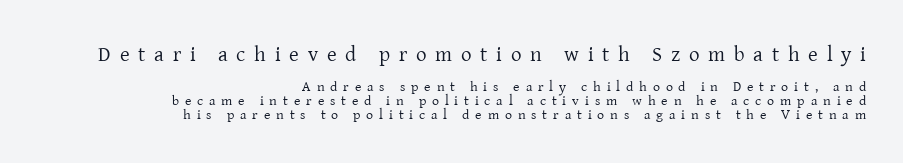
Q: Is the text bold? A: No.
Q: Is the text italic (slanted)? A: No, it is upright.
Q: Is the text underlined? A: No.
Q: How is the paragraph aligned? A: Right-aligned.
Q: Is the spacing between letters normal or unusually wide? A: Unusually wide.
Q: Is the spacing between lines tight, normal or loose? A: Tight.
Q: Which block of text is set in a larger size, the first (top) or the second (bottom)? A: The first (top) one.
